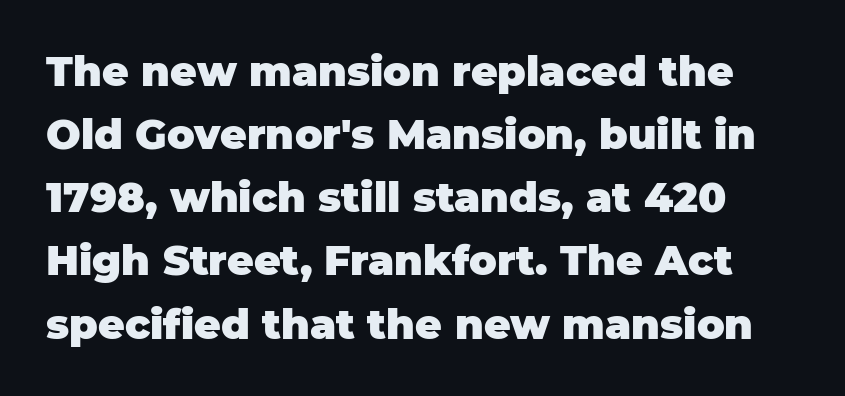
Q: Is the text bold? A: Yes.
Q: Is the text italic (slanted)? A: No, it is upright.
Q: Is the typeface a serif or a sans-serif typeface? A: Sans-serif.
Q: Is the text underlined? A: No.
Q: Is the spacing between letters normal or unusually wide? A: Normal.
Q: Is the spacing between lines tight, normal or loose? A: Normal.
Q: Width (condensed, normal, or wide)? A: Normal.
Q: Stroke contrast? A: Low.
Q: x-height? A: Large.
Q: Monospaced? A: No.
